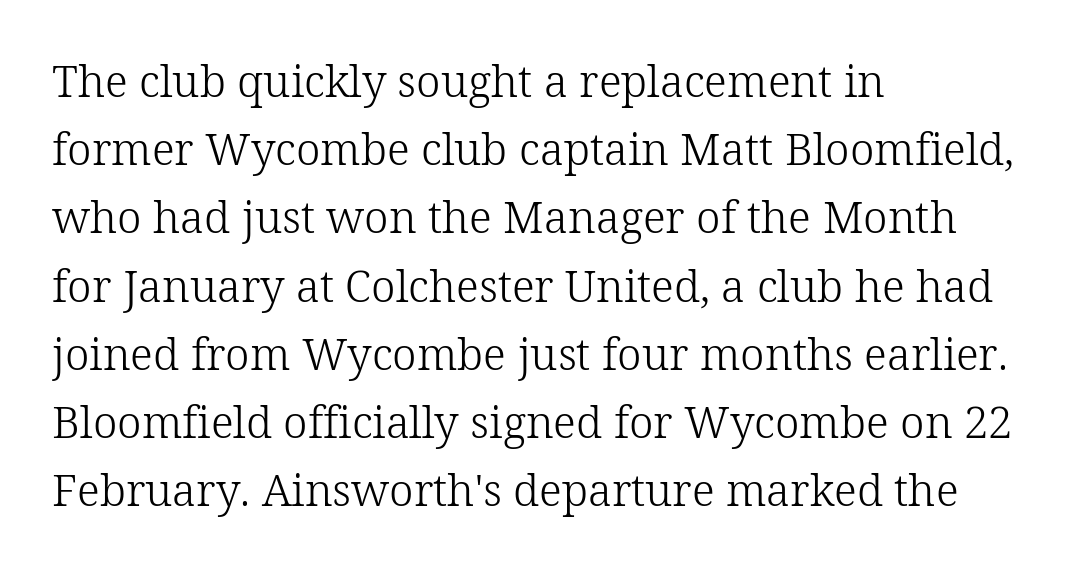
Q: Is the text bold? A: No.
Q: Is the text italic (slanted)? A: No, it is upright.
Q: Is the typeface a serif or a sans-serif typeface? A: Serif.
Q: Is the text underlined? A: No.
Q: How is the paragraph aligned? A: Left-aligned.
Q: Is the spacing between letters normal or unusually wide? A: Normal.
Q: Is the spacing between lines tight, normal or loose? A: Normal.
Q: Width (condensed, normal, or wide)? A: Normal.
Q: Stroke contrast? A: Low.
Q: x-height? A: Medium.
Q: Monospaced? A: No.
